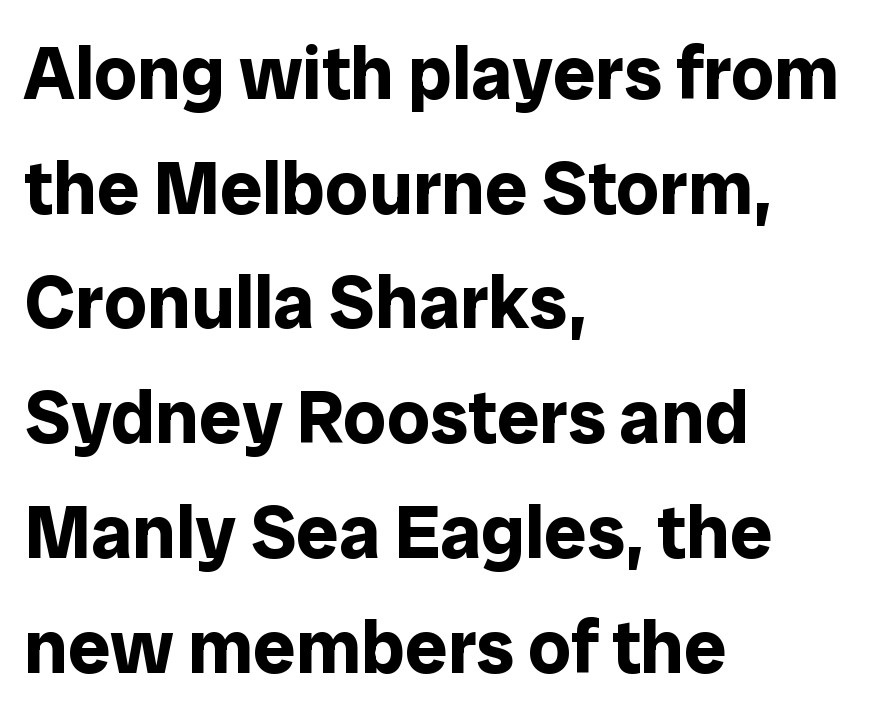
{"serif": "no", "italic": "no", "bold": "yes", "weight": "bold", "width": "normal", "stroke_contrast": "low", "x_height": "medium", "monospaced": "no", "underline": "no", "align": "left", "line_spacing": "normal", "line_spacing_ratio": 1.53, "letter_spacing": "normal", "letter_spacing_em": 0.0, "glyph_px": 75}
